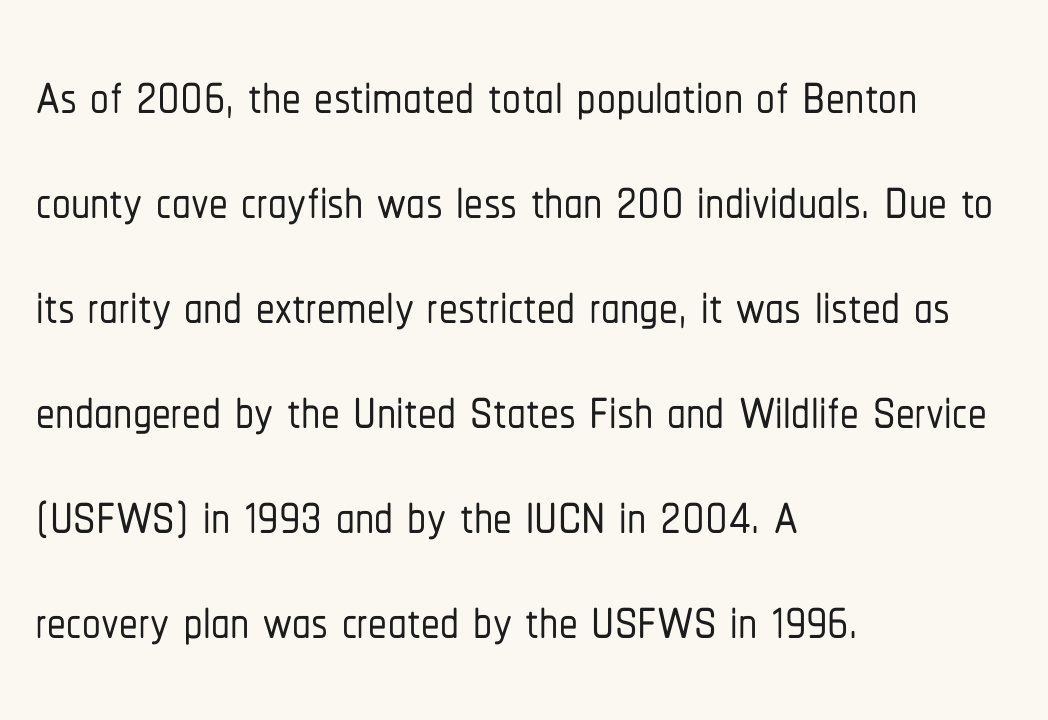
The image shows 75 px condensed sans-serif type, upright; set left-aligned, normal line spacing (1.4x), normal letter spacing, not underlined; low stroke contrast and a medium x-height.
